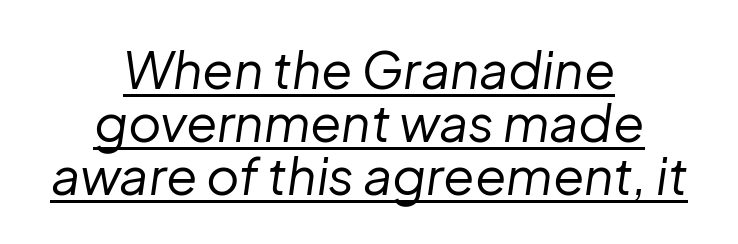
Q: Is the text bold? A: No.
Q: Is the text italic (slanted)? A: Yes, it leans right by about 8 degrees.
Q: Is the text underlined? A: Yes.
Q: How is the paragraph aligned? A: Centered.
Q: Is the spacing between letters normal or unusually wide? A: Normal.
Q: Is the spacing between lines tight, normal or loose? A: Tight.
Q: Width (condensed, normal, or wide)? A: Normal.
Q: Stroke contrast? A: Low.
Q: x-height? A: Medium.
Q: Monospaced? A: No.
